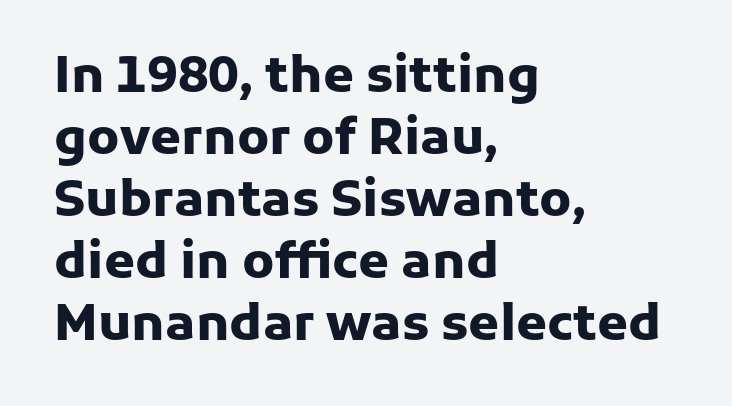
The image shows 50 px heavy sans-serif type, upright; set left-aligned, line spacing 1.24x, normal letter spacing, not underlined; low stroke contrast and a medium x-height.
